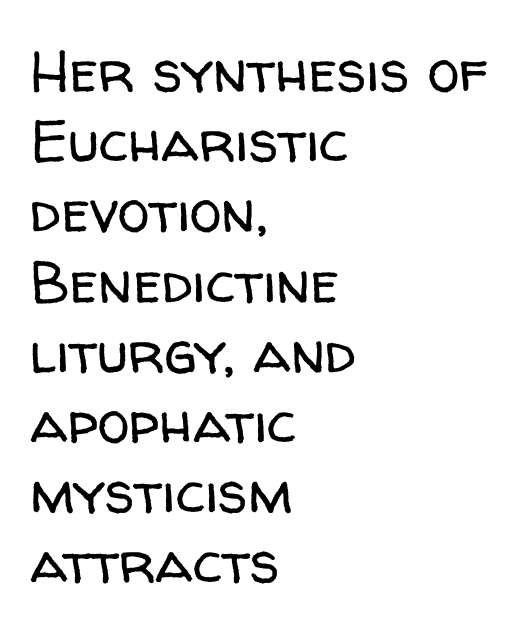
{"serif": "no", "italic": "no", "bold": "no", "weight": "regular", "width": "normal", "stroke_contrast": "low", "x_height": "medium", "monospaced": "no", "underline": "no", "align": "left", "line_spacing_ratio": 1.21, "letter_spacing": "normal", "letter_spacing_em": 0.0, "glyph_px": 58}
